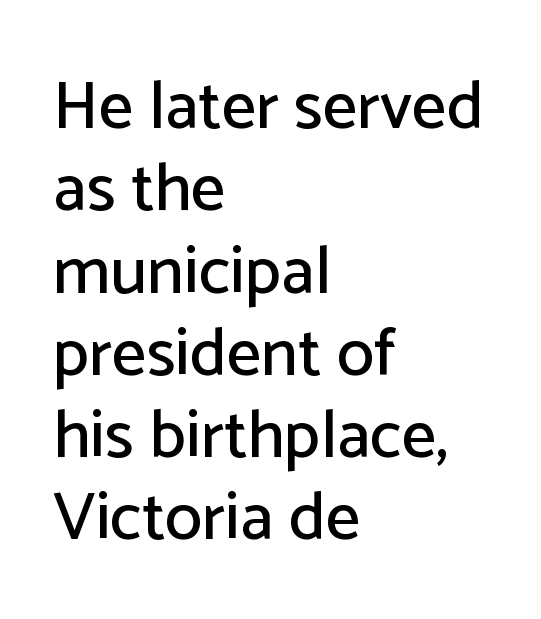
To sum up the face: it is a sans, with no serifs. Typeset ragged right — the left edge is the straight one. Do the characters align in a grid? No, the font is proportional. Default kerning and tracking; the words read as compact shapes.
